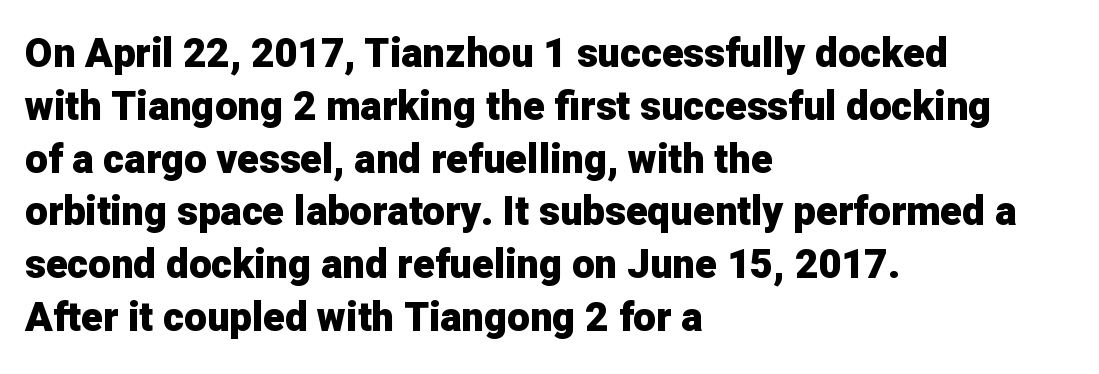
Q: Is the text bold? A: Yes.
Q: Is the text italic (slanted)? A: No, it is upright.
Q: Is the typeface a serif or a sans-serif typeface? A: Sans-serif.
Q: Is the text underlined? A: No.
Q: How is the paragraph aligned? A: Left-aligned.
Q: Is the spacing between letters normal or unusually wide? A: Normal.
Q: Is the spacing between lines tight, normal or loose? A: Normal.
Q: Width (condensed, normal, or wide)? A: Normal.
Q: Stroke contrast? A: Low.
Q: x-height? A: Medium.
Q: Monospaced? A: No.
